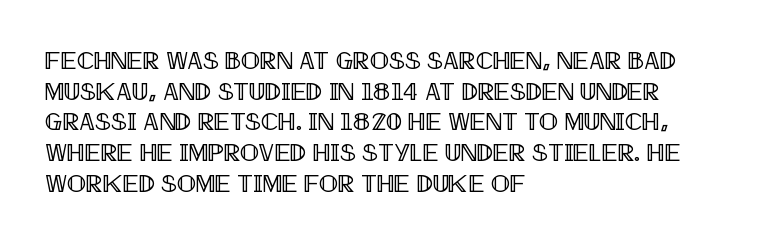
The image shows 25 px text type, upright; set left-aligned, line spacing 1.23x, normal letter spacing, not underlined.
